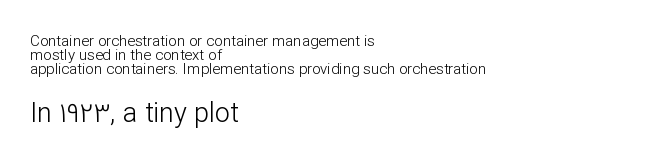
{"italic": "no", "bold": "no", "underline": "no", "align": "left", "line_spacing": "tight", "line_spacing_ratio": 0.95, "letter_spacing": "normal", "letter_spacing_em": 0.0, "larger_block": "second", "size_ratio": 1.8, "glyph_px": 27}
